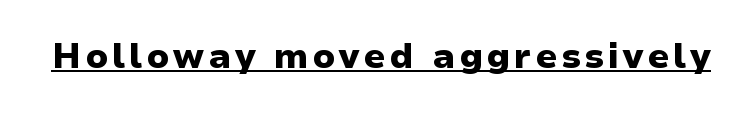
{"serif": "no", "italic": "no", "bold": "yes", "weight": "heavy", "width": "normal", "stroke_contrast": "low", "x_height": "medium", "monospaced": "no", "underline": "yes", "glyph_px": 35}
